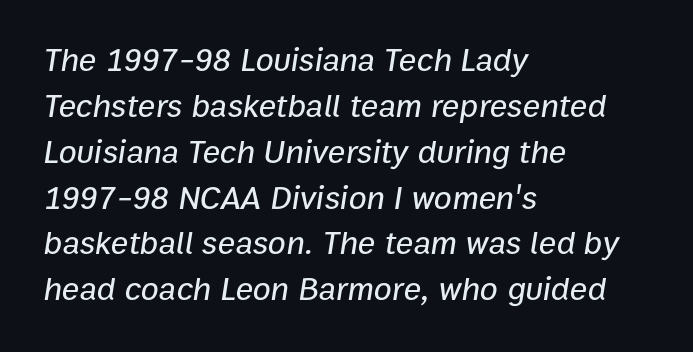
{"italic": "yes", "lean": "right", "slant_degrees": 9, "width": "normal", "stroke_contrast": "low", "x_height": "medium", "monospaced": "no", "underline": "no", "align": "left", "line_spacing": "normal", "line_spacing_ratio": 1.39, "letter_spacing": "normal", "letter_spacing_em": 0.0, "glyph_px": 33}
